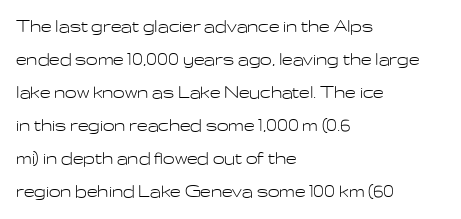
The image shows 21 px text type, upright; set left-aligned, normal line spacing (1.57x), normal letter spacing, not underlined.
